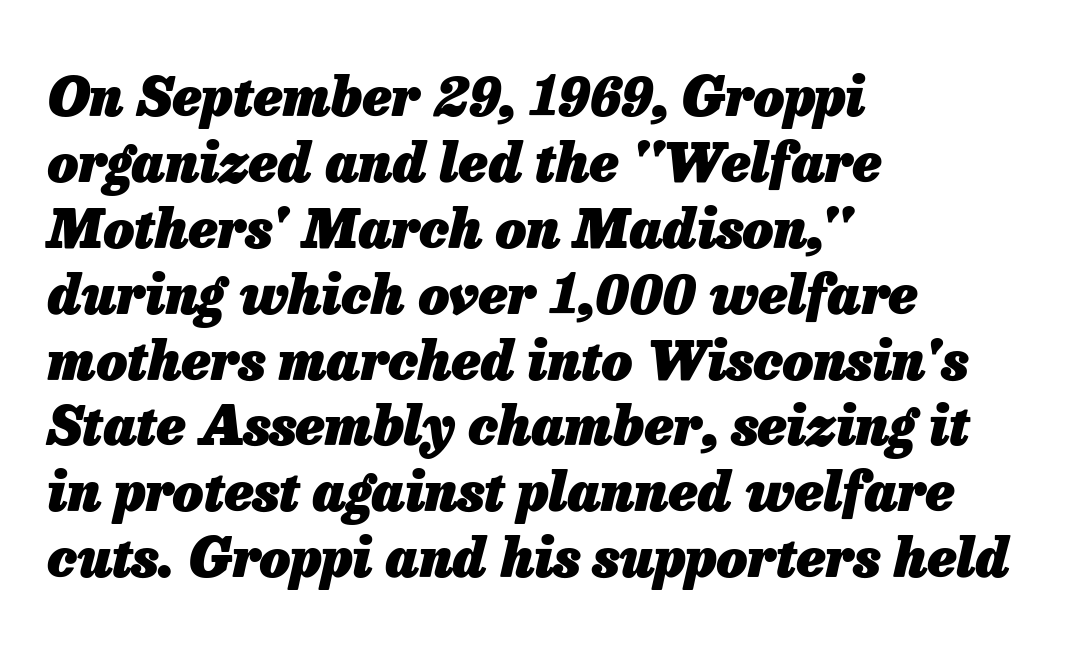
Q: Is the text bold? A: Yes.
Q: Is the text italic (slanted)? A: Yes, it leans right by about 13 degrees.
Q: Is the text underlined? A: No.
Q: How is the paragraph aligned? A: Left-aligned.
Q: Is the spacing between letters normal or unusually wide? A: Normal.
Q: Width (condensed, normal, or wide)? A: Normal.
Q: Stroke contrast? A: Low.
Q: x-height? A: Medium.
Q: Monospaced? A: No.
